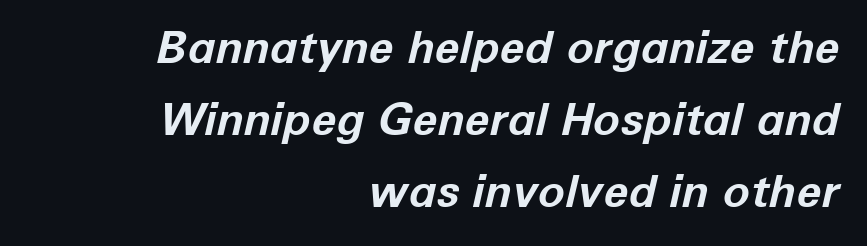
The gaps between neighbouring characters are ordinary and unremarkable. Think of a printed novel: that variable character pitch is what you see here. Each glyph is drawn with heavy, bold strokes. Would a proofreader flag this as italicized? Yes.
